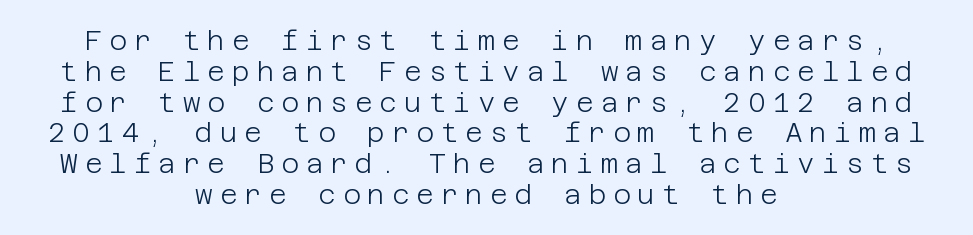
The image shows 27 px text type, upright; set centered, tight line spacing (1.14x), unusually wide letter spacing (+0.26 em), not underlined.
